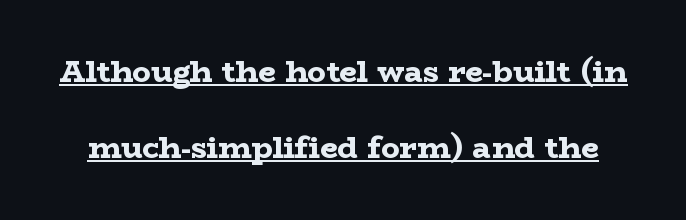
The image shows 31 px bold, wide serif type, upright; set loose line spacing (2.46x), normal letter spacing, underlined; low stroke contrast and a medium x-height.
